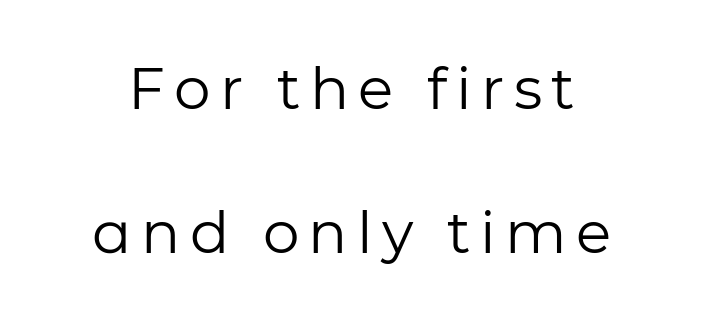
Q: Is the text bold? A: No.
Q: Is the text italic (slanted)? A: No, it is upright.
Q: Is the typeface a serif or a sans-serif typeface? A: Sans-serif.
Q: Is the text underlined? A: No.
Q: Is the spacing between lines tight, normal or loose? A: Loose.
Q: Width (condensed, normal, or wide)? A: Normal.
Q: Stroke contrast? A: Low.
Q: x-height? A: Medium.
Q: Monospaced? A: No.
